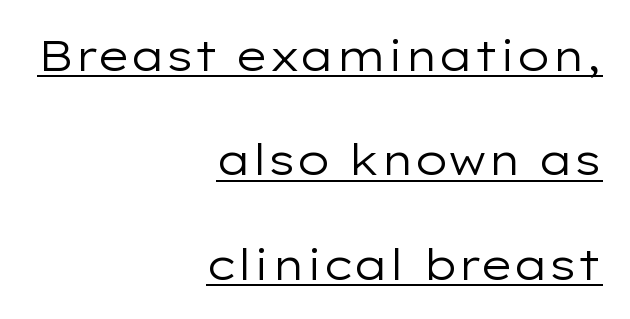
You can see a thin bar hugging the bottom of the glyphs. When letters stand straight like this, we call the style roman or upright. One-word summary of the alignment: right. Looks like regular typesetting: each glyph gets only the width it needs.
